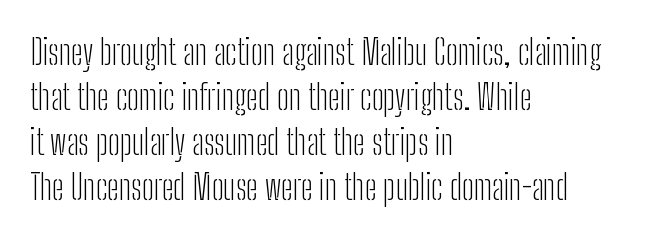
The characters are drawn with everyday or finer stroke widths. The space beneath each line is pristine and unruled. The paragraph has a hard left edge and a soft right edge. Spacing between characters is what you'd get straight out of the box.
